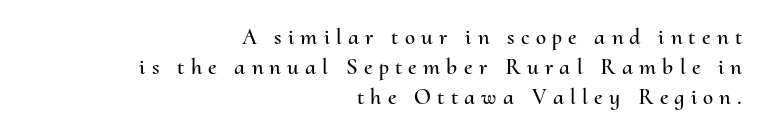
Just letters on the line, the space beneath them empty. The ragged edge is on the left, which tells us the setting is flush right. Students, note that the glyphs here are deliberately spaced far apart. Is there much room between lines? A standard amount, neither cramped nor airy. Do the letters lean? They stand straight.
